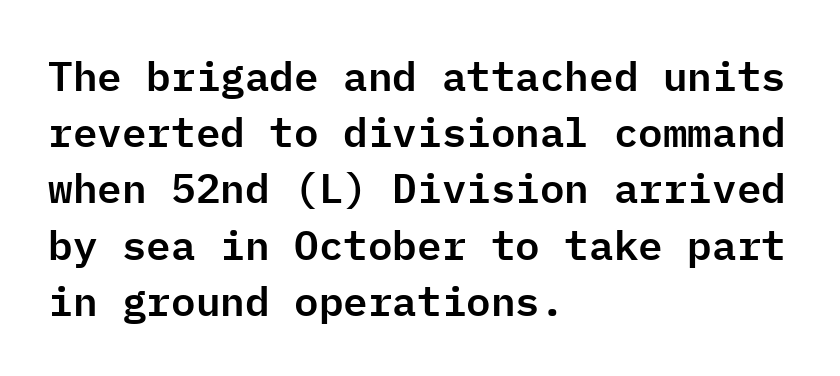
The image shows 41 px sans-serif type, upright, monospaced; set left-aligned, normal line spacing (1.37x), normal letter spacing, not underlined; low stroke contrast and a medium x-height.
